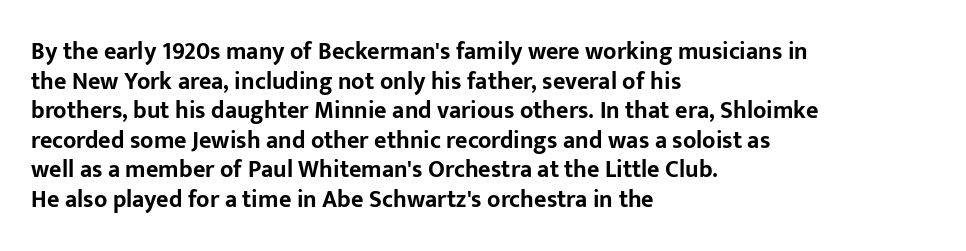
Q: Is the text bold? A: Yes.
Q: Is the text italic (slanted)? A: No, it is upright.
Q: Is the text underlined? A: No.
Q: How is the paragraph aligned? A: Left-aligned.
Q: Is the spacing between letters normal or unusually wide? A: Normal.
